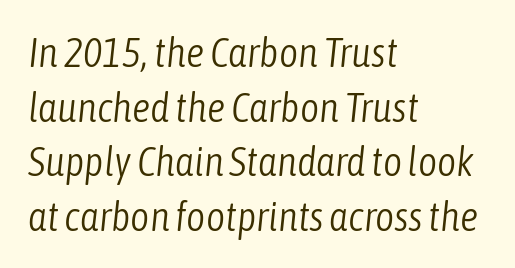
The compositor pushed each line to the left boundary. Reading down the column, the eye jumps a familiar distance to each next line. The weight tops out at a normal text grade. The passage shown has conventional tracking throughout.
